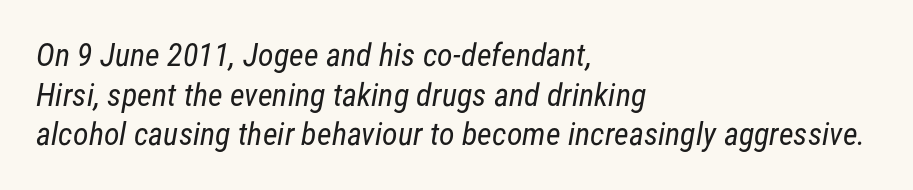
{"serif": "no", "bold": "no", "weight": "regular", "width": "condensed", "stroke_contrast": "low", "x_height": "medium", "monospaced": "no", "underline": "no", "align": "left", "line_spacing_ratio": 1.24, "letter_spacing": "normal", "letter_spacing_em": 0.0, "glyph_px": 32}
